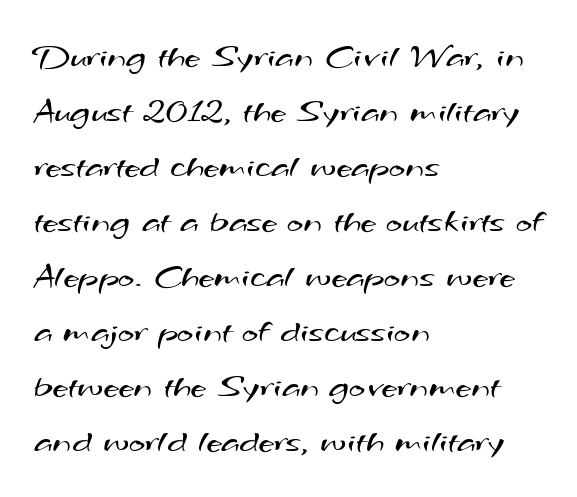
Serif or sans? Sans — the stroke terminals are bare. In terms of letterspacing, this is plain default setting. Line spacing here is normal. Words float on clear page, feet unadorned. Heaviness? Minimal to ordinary, like unemphasized prose.
